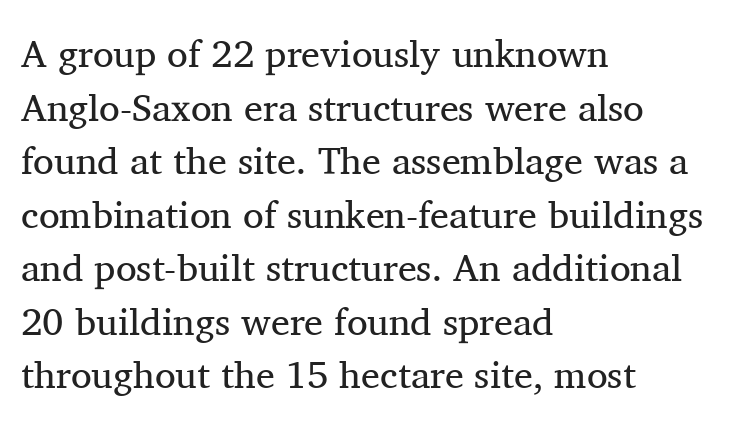
Q: Is the text bold? A: No.
Q: Is the text italic (slanted)? A: No, it is upright.
Q: Is the typeface a serif or a sans-serif typeface? A: Serif.
Q: Is the text underlined? A: No.
Q: How is the paragraph aligned? A: Left-aligned.
Q: Is the spacing between letters normal or unusually wide? A: Normal.
Q: Is the spacing between lines tight, normal or loose? A: Normal.
Q: Width (condensed, normal, or wide)? A: Normal.
Q: Stroke contrast? A: Medium.
Q: x-height? A: Medium.
Q: Monospaced? A: No.
